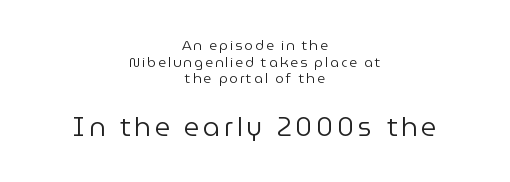
{"italic": "no", "bold": "no", "underline": "no", "align": "center", "line_spacing_ratio": 1.19, "larger_block": "second", "size_ratio": 1.93, "glyph_px": 27}
